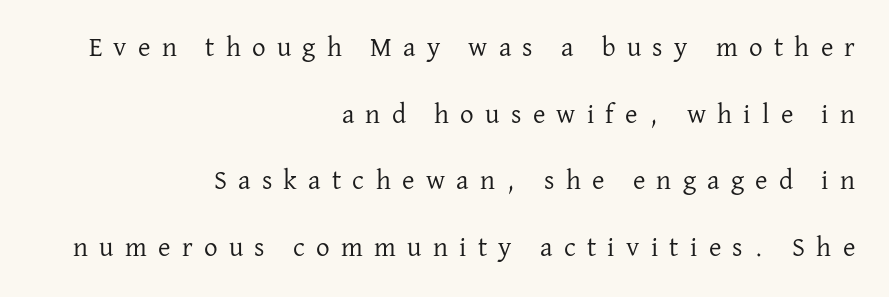
Q: Is the text bold? A: No.
Q: Is the text italic (slanted)? A: No, it is upright.
Q: Is the text underlined? A: No.
Q: How is the paragraph aligned? A: Right-aligned.
Q: Is the spacing between letters normal or unusually wide? A: Unusually wide.
Q: Is the spacing between lines tight, normal or loose? A: Loose.
